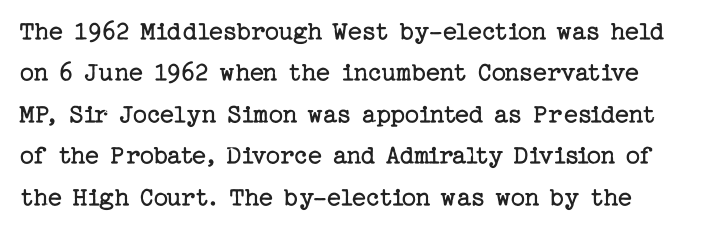
Unbolded letterforms with no extra heft. The line texture is even and compact thanks to regular tracking. Letters rest on an invisible, unmarked baseline. You can tell it's not italic because the verticals are truly vertical.
